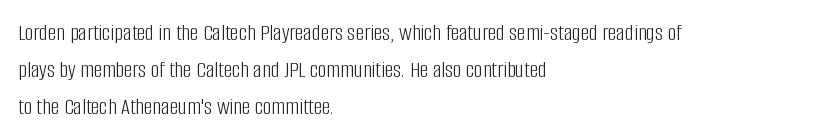
{"italic": "no", "bold": "no", "underline": "no", "align": "left", "line_spacing": "normal", "line_spacing_ratio": 1.54, "letter_spacing": "normal", "letter_spacing_em": 0.0, "glyph_px": 24}
